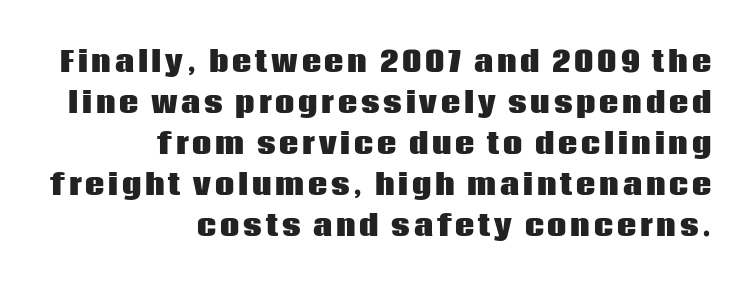
Q: Is the text bold? A: Yes.
Q: Is the text italic (slanted)? A: No, it is upright.
Q: Is the text underlined? A: No.
Q: How is the paragraph aligned? A: Right-aligned.
Q: Is the spacing between lines tight, normal or loose? A: Normal.
